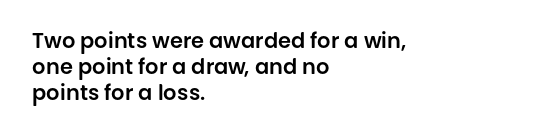
{"italic": "no", "underline": "no", "align": "left", "line_spacing_ratio": 1.24, "letter_spacing": "normal", "letter_spacing_em": 0.0, "glyph_px": 21}
